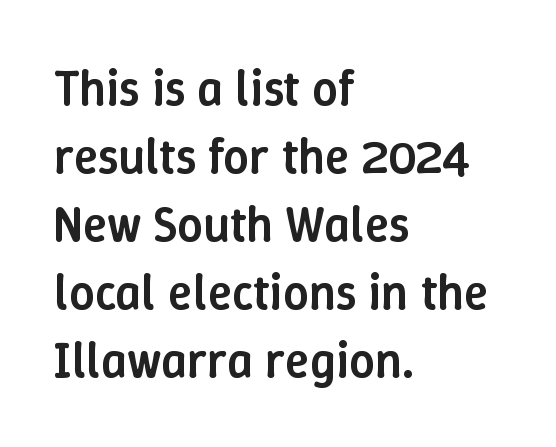
Check the space under the baseline: it is left empty. Each letter keeps its own natural width here, so spacing adapts to shape. Posture: upright roman. Short note: letters normally spaced.
